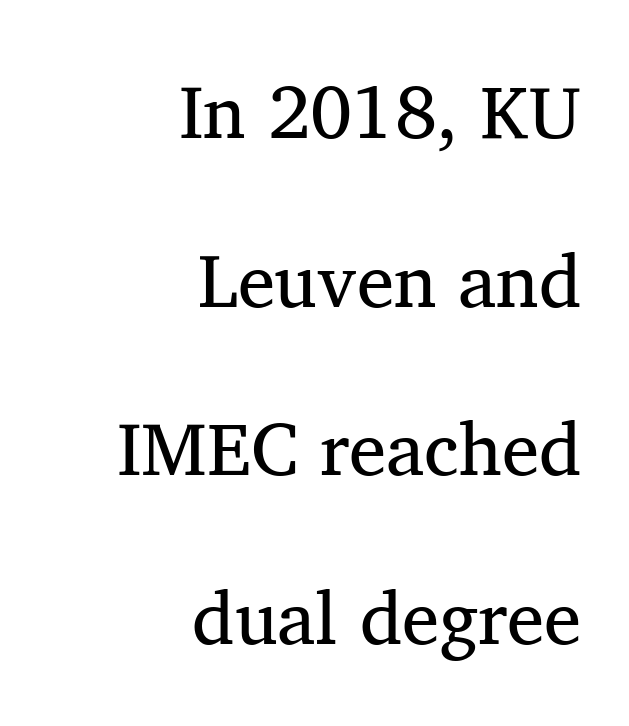
The image shows 75 px regular-weight serif type, upright; set right-aligned, loose line spacing (2.25x), normal letter spacing, not underlined; medium stroke contrast and a medium x-height.
